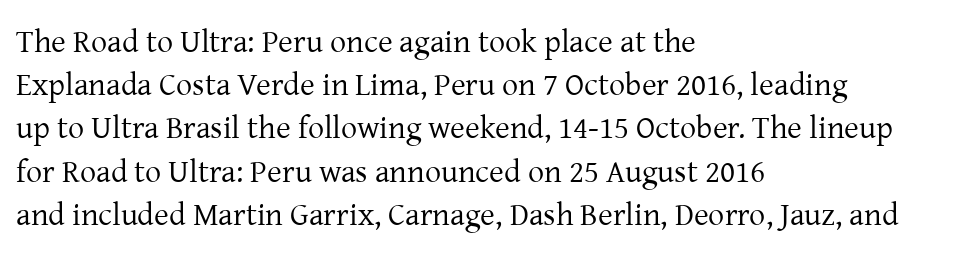
The setting favours the left margin, as ordinary paragraphs usually do. No word sits above an underline. A typesetter would call this leading conventional body-copy spacing. A light-to-regular cut is what we see here. The gaps between neighbouring characters are ordinary and unremarkable. The font's upright variant was chosen for this text.
